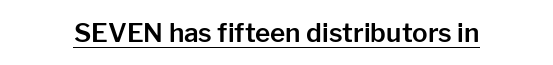
Posture: vertical. Is the letter spacing exaggerated? No — it looks like the ordinary default. These characters rest on top of a visible drawn line.
